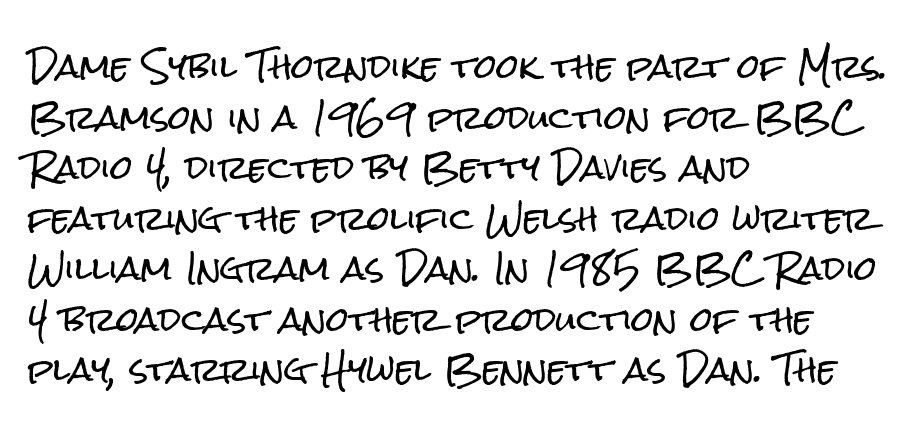
The image shows 32 px condensed sans-serif type, upright; set left-aligned, normal line spacing (1.58x), normal letter spacing, not underlined; low stroke contrast and a medium x-height.
